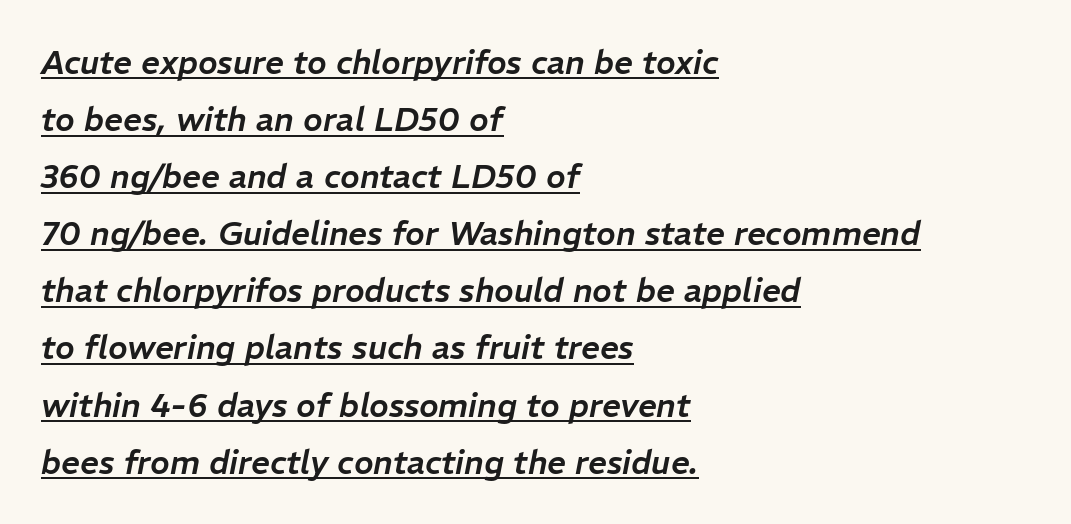
Q: Is the text italic (slanted)? A: Yes, it leans right by about 11 degrees.
Q: Is the text underlined? A: Yes.
Q: How is the paragraph aligned? A: Left-aligned.
Q: Is the spacing between letters normal or unusually wide? A: Normal.
Q: Width (condensed, normal, or wide)? A: Normal.
Q: Stroke contrast? A: Low.
Q: x-height? A: Medium.
Q: Monospaced? A: No.
